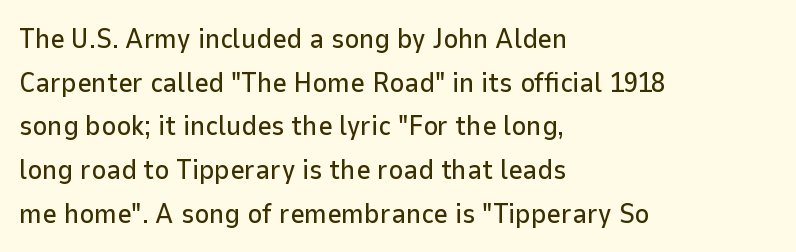
Q: Is the text italic (slanted)? A: No, it is upright.
Q: Is the typeface a serif or a sans-serif typeface? A: Sans-serif.
Q: Is the text underlined? A: No.
Q: How is the paragraph aligned? A: Left-aligned.
Q: Is the spacing between letters normal or unusually wide? A: Normal.
Q: Is the spacing between lines tight, normal or loose? A: Normal.
Q: Width (condensed, normal, or wide)? A: Normal.
Q: Stroke contrast? A: Low.
Q: x-height? A: Medium.
Q: Monospaced? A: No.
